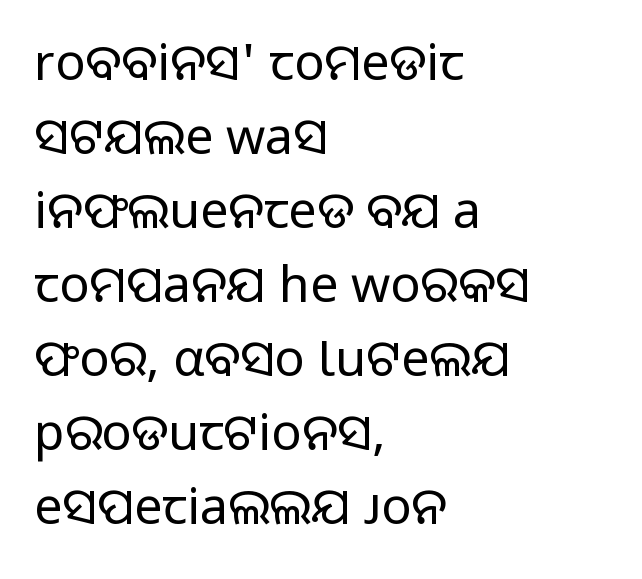
Q: Is the text bold? A: No.
Q: Is the text italic (slanted)? A: No, it is upright.
Q: Is the typeface a serif or a sans-serif typeface? A: Sans-serif.
Q: Is the text underlined? A: No.
Q: How is the paragraph aligned? A: Left-aligned.
Q: Is the spacing between letters normal or unusually wide? A: Normal.
Q: Is the spacing between lines tight, normal or loose? A: Normal.
Q: Width (condensed, normal, or wide)? A: Normal.
Q: Stroke contrast? A: Low.
Q: x-height? A: Medium.
Q: Monospaced? A: No.
